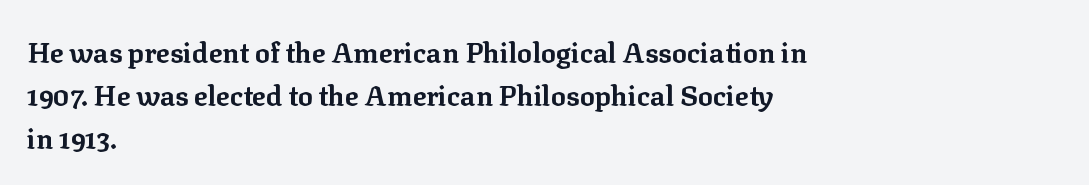
{"serif": "yes", "italic": "no", "bold": "yes", "weight": "bold", "width": "normal", "stroke_contrast": "low", "x_height": "medium", "monospaced": "no", "underline": "no", "align": "left", "line_spacing": "normal", "line_spacing_ratio": 1.53, "letter_spacing": "normal", "letter_spacing_em": 0.0, "glyph_px": 28}
